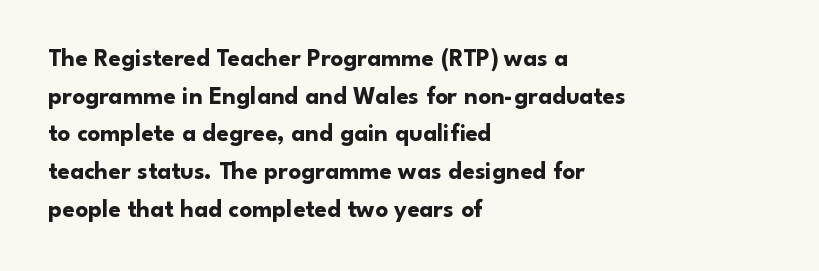
Students, note that the glyphs here touch the page at normal intervals. The vertical gap from one line to the next is medium. The lettering stays uniformly vertical, giving the passage a roman look. The lines are quadded left. Heft: maximum for text — a bold. Type without underlining.
